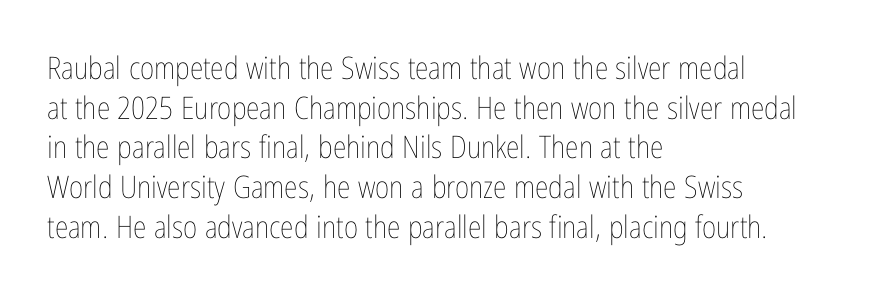
The image shows 31 px thin, condensed type, upright; set left-aligned, normal line spacing (1.28x), normal letter spacing, not underlined; low stroke contrast and a medium x-height.
